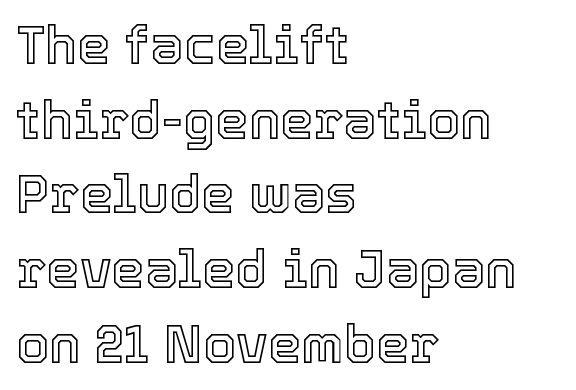
{"italic": "no", "width": "normal", "x_height": "medium", "monospaced": "no", "underline": "no", "align": "left", "line_spacing": "normal", "line_spacing_ratio": 1.41, "letter_spacing": "normal", "letter_spacing_em": 0.0, "glyph_px": 53}
